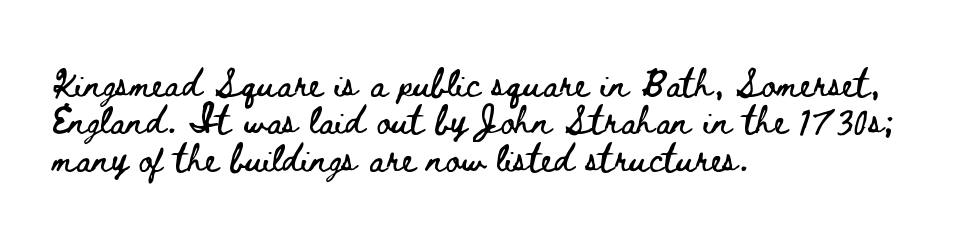
The image shows 27 px text type; set left-aligned, normal line spacing (1.38x), normal letter spacing, not underlined.
